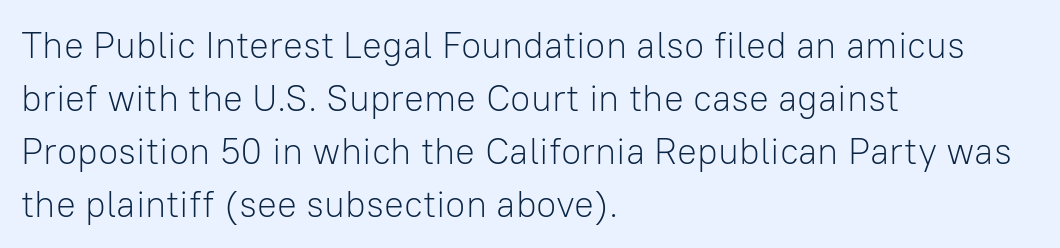
{"serif": "no", "italic": "no", "bold": "no", "weight": "light", "width": "normal", "stroke_contrast": "low", "x_height": "medium", "monospaced": "no", "underline": "no", "align": "left", "line_spacing": "normal", "line_spacing_ratio": 1.43, "letter_spacing": "normal", "letter_spacing_em": 0.0, "glyph_px": 37}
